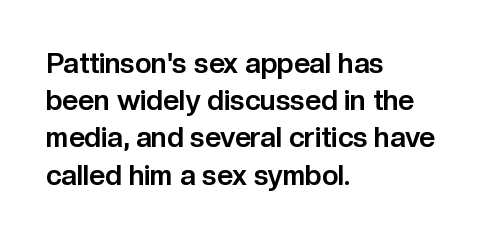
Q: Is the text bold? A: Yes.
Q: Is the text italic (slanted)? A: No, it is upright.
Q: Is the typeface a serif or a sans-serif typeface? A: Sans-serif.
Q: Is the text underlined? A: No.
Q: How is the paragraph aligned? A: Left-aligned.
Q: Is the spacing between letters normal or unusually wide? A: Normal.
Q: Is the spacing between lines tight, normal or loose? A: Normal.
Q: Width (condensed, normal, or wide)? A: Normal.
Q: Stroke contrast? A: Low.
Q: x-height? A: Medium.
Q: Monospaced? A: No.
